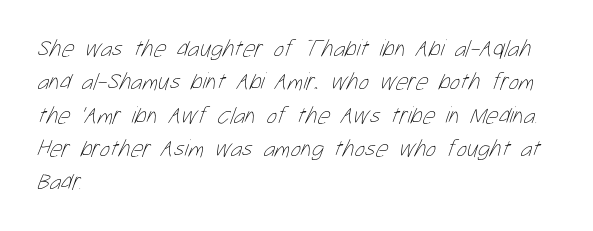
Vertical spacing — default. If you drew a ruler down the left edge, every line would touch it. Stems here are at most as thick as an everyday book face. Is the letter spacing exaggerated? No — it looks like the ordinary default.
